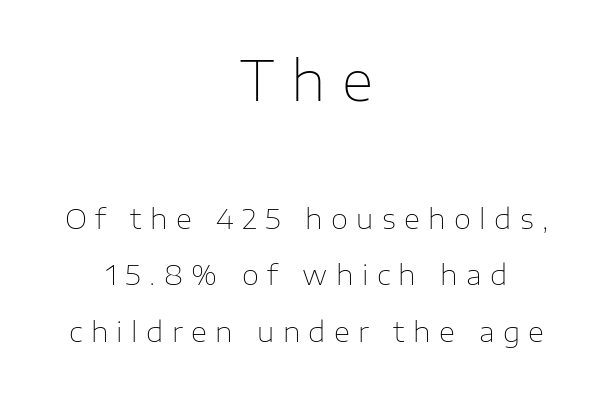
Quick note: underline off. Serifs: no, the terminals of the letterforms are clean. Which chunk is bigger? The first one — the top block dwarfs the bottom. Summary of weight: not heavy and not bold.
